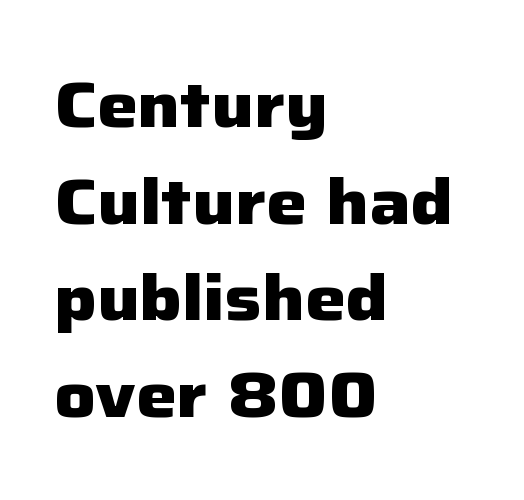
The letterforms sit shoulder to shoulder at normal distance. Leading: standard. Bold? Absolutely — the strokes are thick and heavy. You could not count columns in this text — the font is proportionally spaced. The passage is arranged the way most books set body copy — flush left. The type sits square on the baseline with zero lean.
